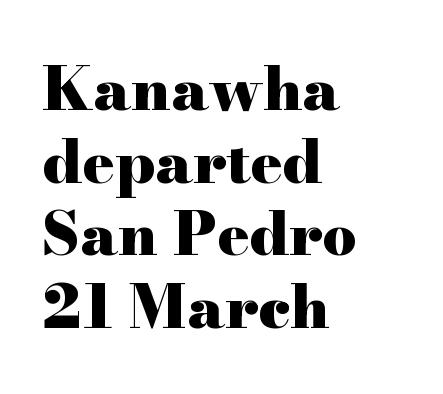
The image shows 60 px heavy, wide serif type, upright; set left-aligned, line spacing 1.21x, normal letter spacing, not underlined; high stroke contrast and a small x-height.
